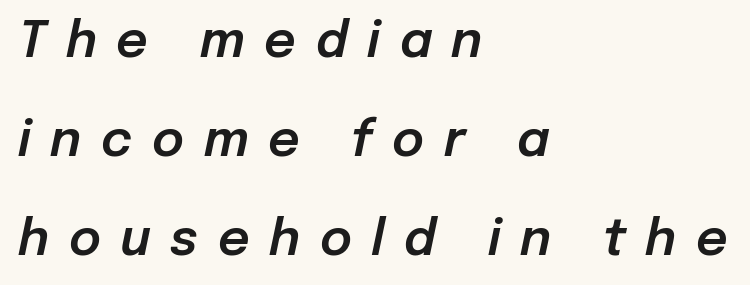
Q: Is the text italic (slanted)? A: Yes, it leans right by about 12 degrees.
Q: Is the text underlined? A: No.
Q: How is the paragraph aligned? A: Left-aligned.
Q: Is the spacing between letters normal or unusually wide? A: Unusually wide.
Q: Is the spacing between lines tight, normal or loose? A: Loose.
Q: Width (condensed, normal, or wide)? A: Normal.
Q: Stroke contrast? A: Low.
Q: x-height? A: Medium.
Q: Monospaced? A: No.
